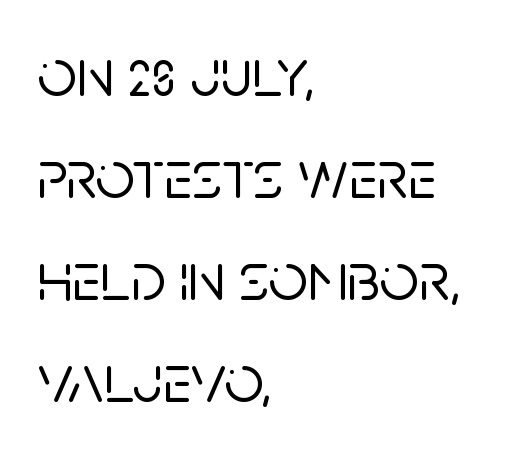
The image shows 69 px sans-serif type, upright; set left-aligned, normal line spacing (1.48x), normal letter spacing, not underlined; low stroke contrast and a large x-height.
